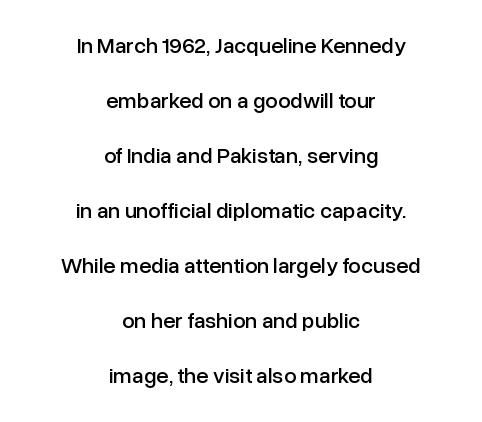
The image shows 22 px text type, upright; set centered, loose line spacing (2.5x), normal letter spacing, not underlined.
